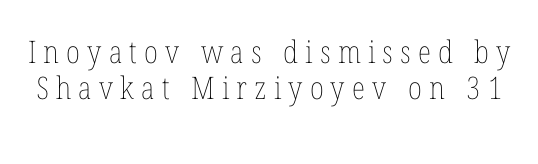
{"italic": "no", "bold": "no", "weight": "thin", "width": "condensed", "stroke_contrast": "low", "x_height": "medium", "monospaced": "no", "underline": "no", "line_spacing_ratio": 1.17, "letter_spacing": "wide", "letter_spacing_em": 0.23, "glyph_px": 31}
